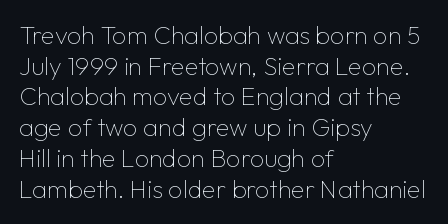
Q: Is the text bold? A: No.
Q: Is the text italic (slanted)? A: No, it is upright.
Q: Is the text underlined? A: No.
Q: How is the paragraph aligned? A: Left-aligned.
Q: Is the spacing between letters normal or unusually wide? A: Normal.
